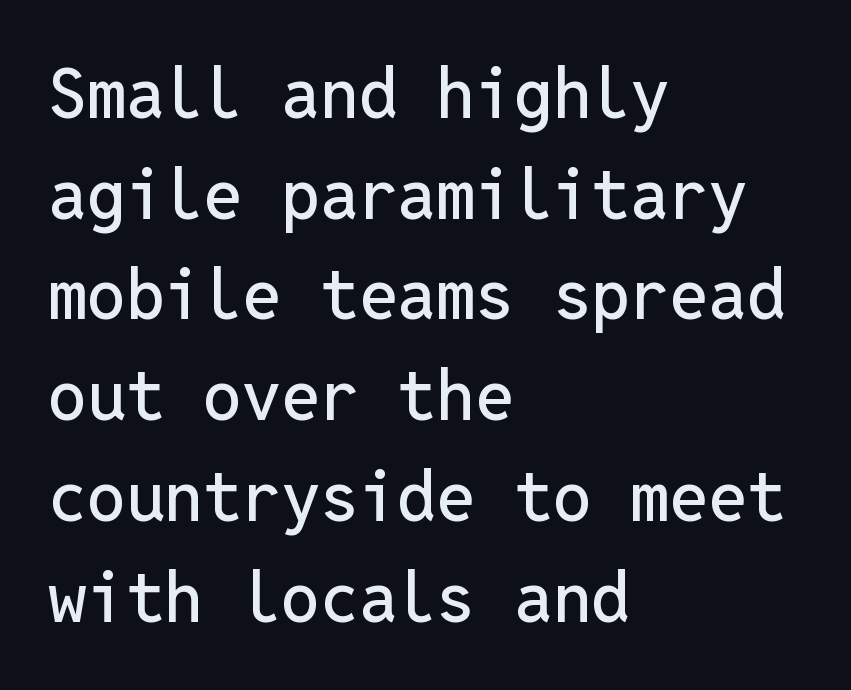
{"serif": "no", "italic": "no", "width": "normal", "stroke_contrast": "low", "x_height": "medium", "monospaced": "yes", "underline": "no", "align": "left", "line_spacing": "normal", "line_spacing_ratio": 1.46, "letter_spacing": "normal", "letter_spacing_em": 0.0, "glyph_px": 69}
